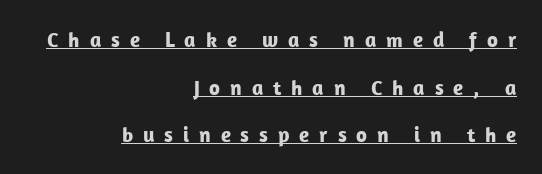
{"italic": "no", "bold": "yes", "underline": "yes", "align": "right", "line_spacing": "loose", "line_spacing_ratio": 2.27, "letter_spacing": "wide", "letter_spacing_em": 0.47, "glyph_px": 21}
